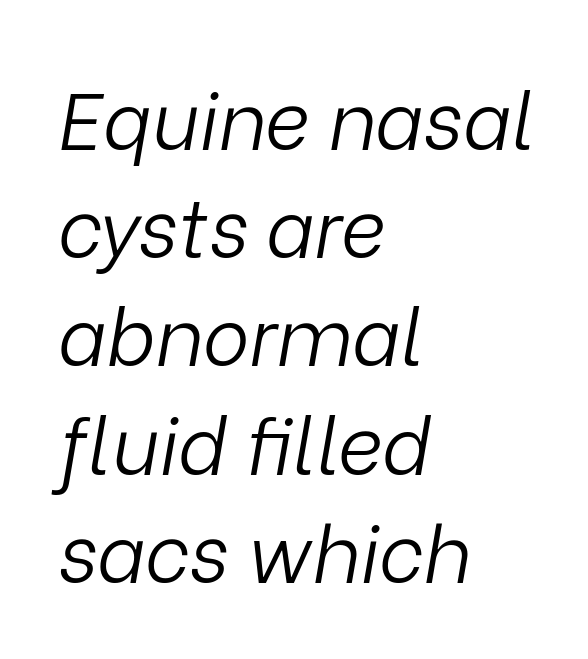
Q: Is the text bold? A: No.
Q: Is the text italic (slanted)? A: Yes, it leans right by about 9 degrees.
Q: Is the text underlined? A: No.
Q: How is the paragraph aligned? A: Left-aligned.
Q: Is the spacing between letters normal or unusually wide? A: Normal.
Q: Is the spacing between lines tight, normal or loose? A: Normal.
Q: Width (condensed, normal, or wide)? A: Normal.
Q: Stroke contrast? A: Low.
Q: x-height? A: Medium.
Q: Monospaced? A: No.
